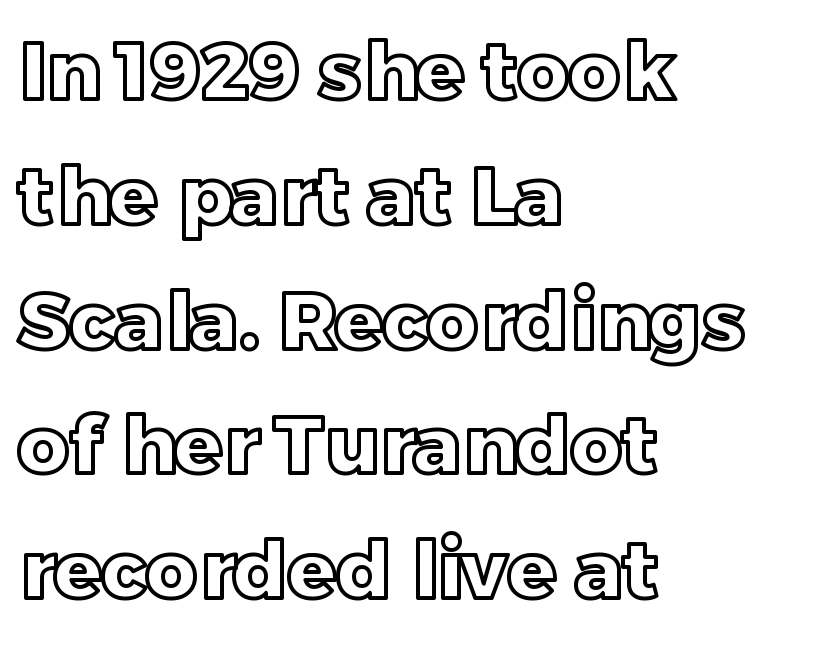
{"italic": "no", "width": "normal", "x_height": "large", "monospaced": "no", "underline": "no", "align": "left", "line_spacing": "normal", "line_spacing_ratio": 1.56, "letter_spacing": "normal", "letter_spacing_em": 0.0, "glyph_px": 80}
